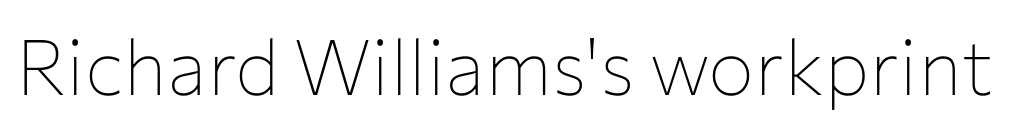
{"serif": "no", "italic": "no", "bold": "no", "weight": "thin", "width": "normal", "stroke_contrast": "low", "x_height": "medium", "monospaced": "no", "underline": "no", "letter_spacing": "normal", "letter_spacing_em": 0.0, "glyph_px": 77}
